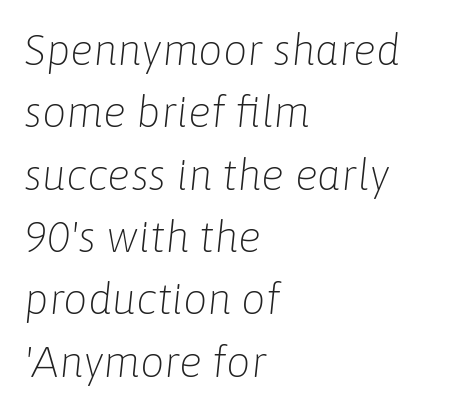
The image shows 43 px light type, italic (leaning right); set left-aligned, normal line spacing (1.45x), normal letter spacing, not underlined; low stroke contrast and a medium x-height.
